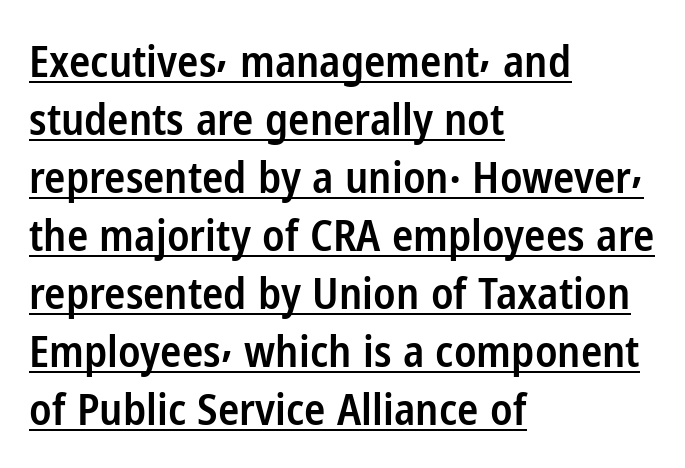
Bold? Not quite — semibold, heavier than regular but stopping short. Reading down the column, the eye jumps a familiar distance to each next line. Underlined type. If you drew a line through each stem, it would be perfectly vertical. Which margin do the lines hug? The left one — the right edge is uneven. The passage shown is typed in a proportional face where columns would drift.
